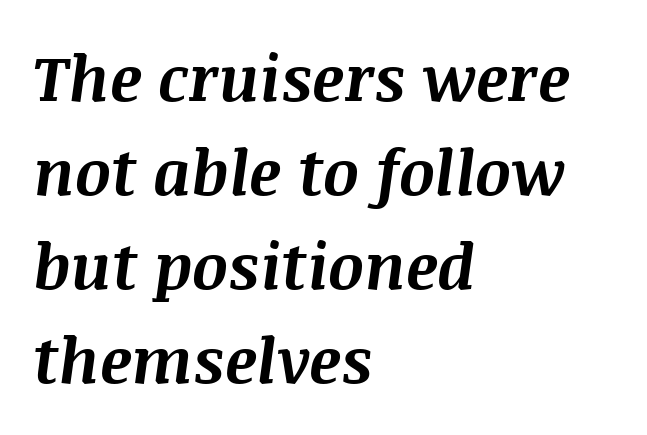
The letters sit at their default tracking, neither squeezed nor spread. Slant detected: the letters are inclined. Does the copy run flush right? No — it runs flush left. Does the leading feel generous? No, just average.
